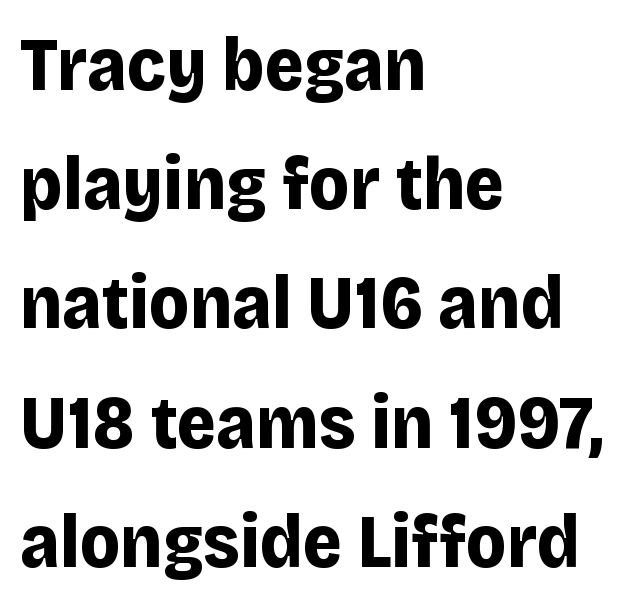
Heavy, bold letterforms. The passage shown stacks its lines at a standard gap. Each letter keeps its own natural width here, so spacing adapts to shape. Do the letters lean? They stand straight. Line starts are locked; line ends wander. Check the space under the baseline: it is left empty.
